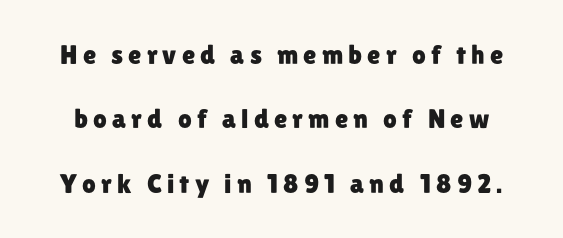
The image shows 27 px text type, upright; set loose line spacing (2.38x), not underlined.
